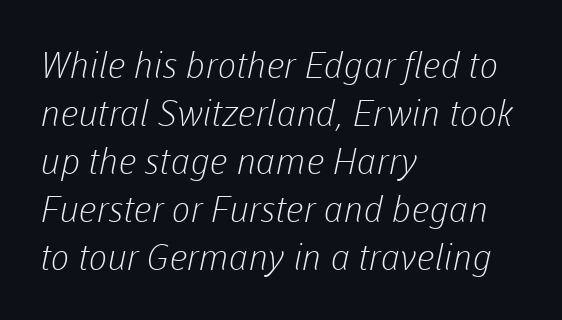
The image shows 36 px light sans-serif type; set left-aligned, normal line spacing (1.33x), normal letter spacing, not underlined; low stroke contrast and a medium x-height.
